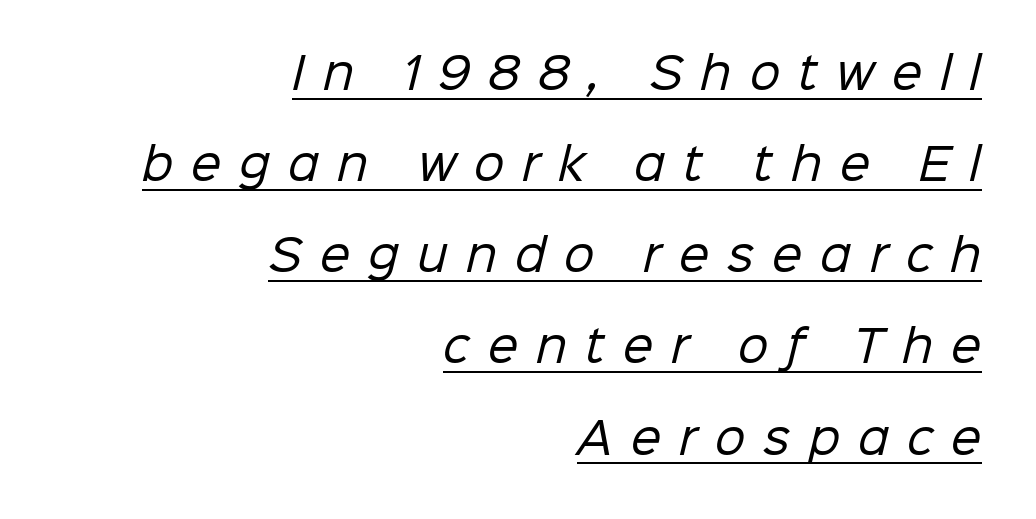
Summary of vertical rhythm: relaxed, with wide interline spacing. Here the designer chose a conventional face with non-uniform glyph widths. Tracking value appears strongly positive — letters spread wide. The specimen includes a rule beneath the text block's lines. This rendering employs a face without finishing strokes, i.e., a sans-serif. Which margin do the lines hug? The right one — the left edge is uneven.
